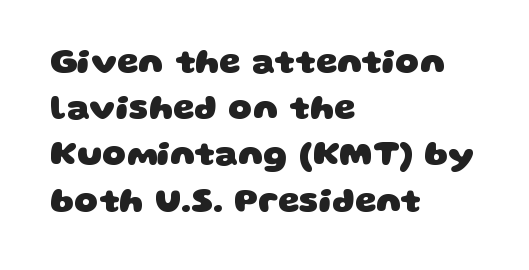
Q: Is the text bold? A: Yes.
Q: Is the typeface a serif or a sans-serif typeface? A: Sans-serif.
Q: Is the text underlined? A: No.
Q: How is the paragraph aligned? A: Left-aligned.
Q: Is the spacing between letters normal or unusually wide? A: Normal.
Q: Is the spacing between lines tight, normal or loose? A: Normal.
Q: Width (condensed, normal, or wide)? A: Wide.
Q: Stroke contrast? A: Low.
Q: x-height? A: Large.
Q: Monospaced? A: No.
